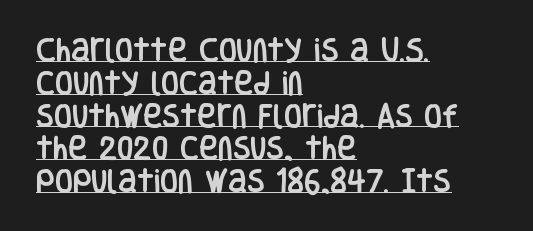
{"italic": "no", "underline": "yes", "align": "left", "line_spacing": "normal", "line_spacing_ratio": 1.26, "letter_spacing": "normal", "letter_spacing_em": 0.0, "glyph_px": 26}
